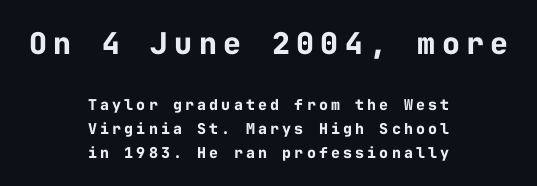
{"serif": "no", "italic": "no", "bold": "yes", "weight": "bold", "width": "normal", "stroke_contrast": "low", "x_height": "medium", "monospaced": "yes", "underline": "no", "align": "center", "line_spacing": "normal", "line_spacing_ratio": 1.58, "letter_spacing": "wide", "letter_spacing_em": 0.21, "larger_block": "first", "size_ratio": 2.0, "glyph_px": 30}
